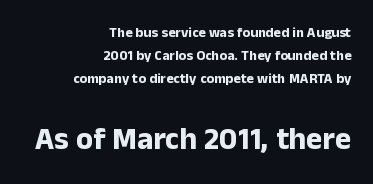
{"serif": "no", "italic": "no", "bold": "yes", "weight": "bold", "width": "normal", "stroke_contrast": "low", "x_height": "medium", "monospaced": "no", "underline": "no", "align": "right", "line_spacing": "normal", "line_spacing_ratio": 1.66, "letter_spacing": "normal", "letter_spacing_em": 0.0, "larger_block": "second", "size_ratio": 2.21, "glyph_px": 31}
